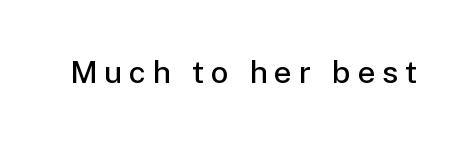
The image shows 31 px semibold sans-serif type, upright; set unusually wide letter spacing (+0.22 em), not underlined; low stroke contrast and a medium x-height.
